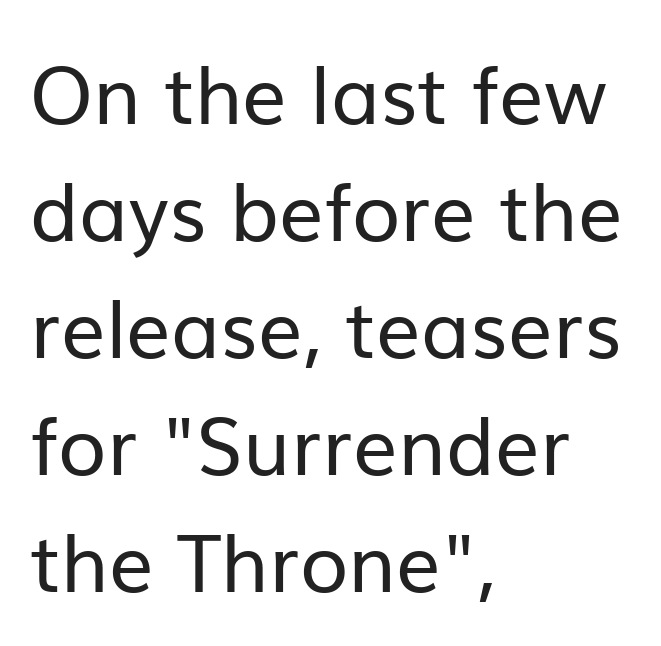
{"serif": "no", "italic": "no", "bold": "no", "weight": "regular", "width": "normal", "stroke_contrast": "low", "x_height": "medium", "monospaced": "no", "underline": "no", "align": "left", "line_spacing": "normal", "line_spacing_ratio": 1.48, "letter_spacing": "normal", "letter_spacing_em": 0.0, "glyph_px": 79}
